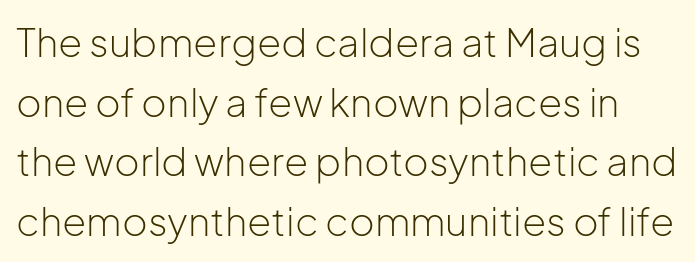
Q: Is the text bold? A: No.
Q: Is the text italic (slanted)? A: No, it is upright.
Q: Is the typeface a serif or a sans-serif typeface? A: Sans-serif.
Q: Is the text underlined? A: No.
Q: Is the spacing between letters normal or unusually wide? A: Normal.
Q: Is the spacing between lines tight, normal or loose? A: Normal.
Q: Width (condensed, normal, or wide)? A: Normal.
Q: Stroke contrast? A: Low.
Q: x-height? A: Medium.
Q: Monospaced? A: No.
